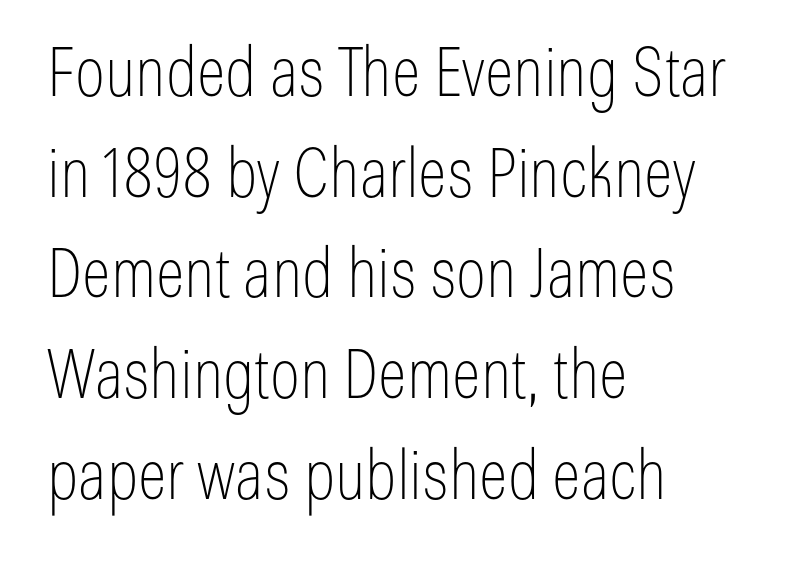
Q: Is the text bold? A: No.
Q: Is the text italic (slanted)? A: No, it is upright.
Q: Is the typeface a serif or a sans-serif typeface? A: Sans-serif.
Q: Is the text underlined? A: No.
Q: How is the paragraph aligned? A: Left-aligned.
Q: Is the spacing between letters normal or unusually wide? A: Normal.
Q: Is the spacing between lines tight, normal or loose? A: Normal.
Q: Width (condensed, normal, or wide)? A: Condensed.
Q: Stroke contrast? A: Low.
Q: x-height? A: Medium.
Q: Monospaced? A: No.
